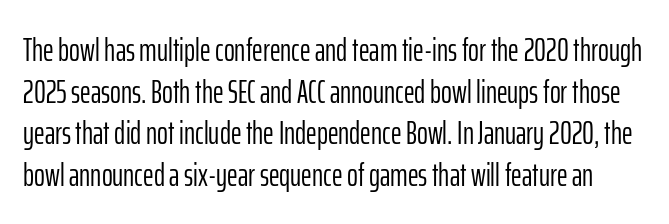
No extra ink here — the face is not bold. These lines are rendered in a variable-pitch font. What's the leading like? Ordinary, nothing unusual. The type sits square on the baseline with zero lean. Look at the bottom of the vertical strokes: they stop flat, with no serifs. Default kerning and tracking; the words read as compact shapes.
